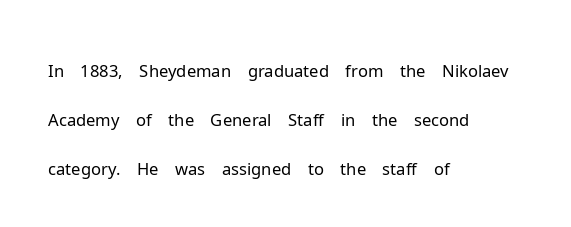
Each letter keeps its own natural width here, so spacing adapts to shape. Has an underline been added? It has not. Nothing unusual about the tracking: characters are spaced as the font intends. Designer's note — italics off, roman on.
